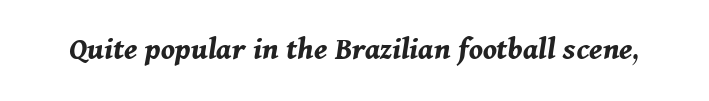
The line texture is even and compact thanks to regular tracking. Observe the lean: these are italic letterforms. Strong, thick strokes mark this as bold type. A typesetter would call this proportional, since set widths differ per character. Each row of text sits above clean, open space.
